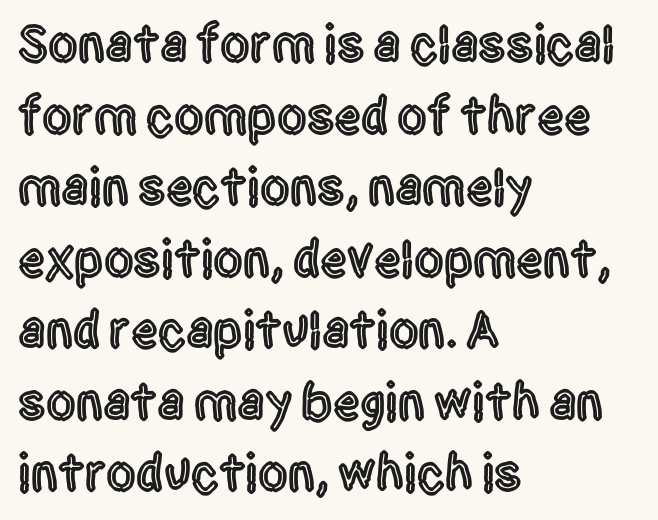
Q: Is the text italic (slanted)? A: No, it is upright.
Q: Is the typeface a serif or a sans-serif typeface? A: Sans-serif.
Q: Is the text underlined? A: No.
Q: How is the paragraph aligned? A: Left-aligned.
Q: Is the spacing between letters normal or unusually wide? A: Normal.
Q: Is the spacing between lines tight, normal or loose? A: Normal.
Q: Width (condensed, normal, or wide)? A: Condensed.
Q: x-height? A: Large.
Q: Monospaced? A: No.
